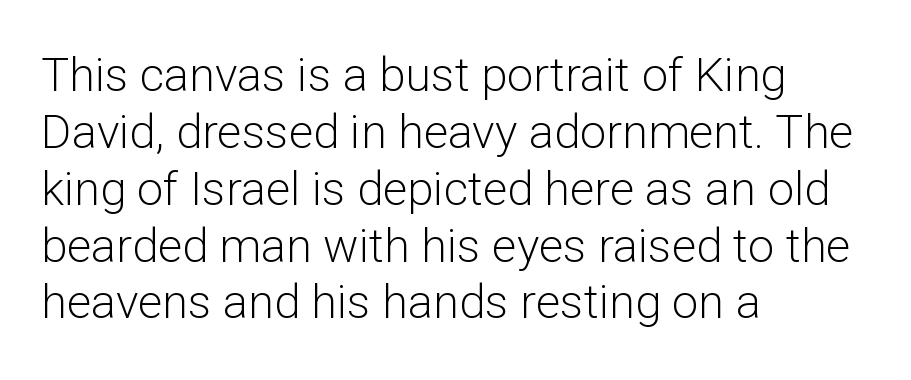
{"serif": "no", "italic": "no", "bold": "no", "weight": "light", "width": "normal", "stroke_contrast": "low", "x_height": "medium", "monospaced": "no", "underline": "no", "align": "left", "line_spacing_ratio": 1.21, "letter_spacing": "normal", "letter_spacing_em": 0.0, "glyph_px": 47}
